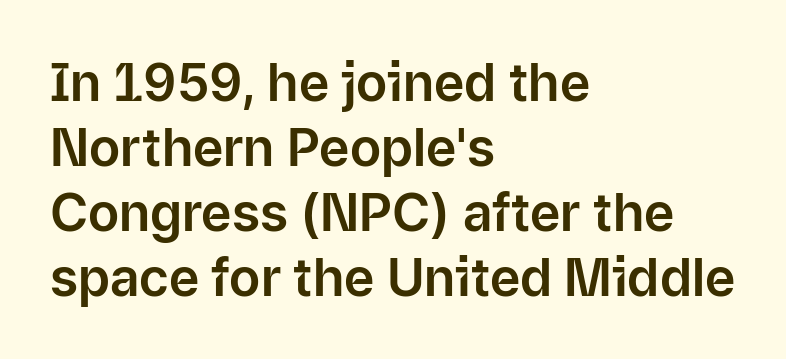
Each new line begins a customary step beneath the previous one. Words appear dense and cohesive because spacing is normal. Check under the words: just untouched page. You could not count columns in this text — the font is proportionally spaced. No italicization has been applied; the sample stays upright. The rendering anchors every line to the left-hand side.
